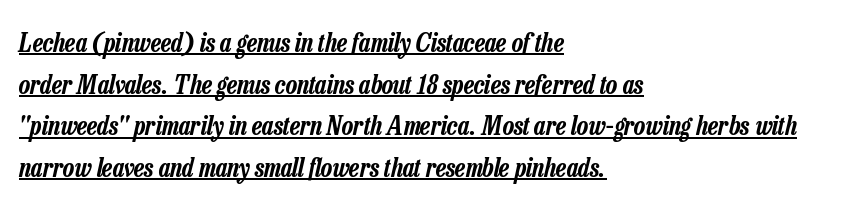
{"italic": "yes", "lean": "right", "slant_degrees": 13, "underline": "yes", "align": "left", "line_spacing": "normal", "line_spacing_ratio": 1.6, "letter_spacing": "normal", "letter_spacing_em": 0.0, "glyph_px": 26}
